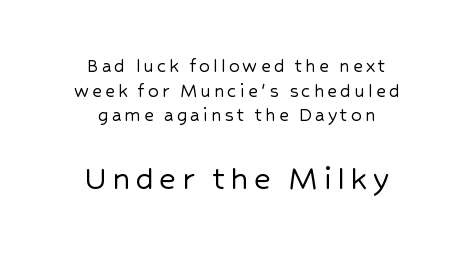
{"serif": "no", "italic": "no", "width": "normal", "stroke_contrast": "low", "x_height": "medium", "monospaced": "no", "underline": "no", "align": "center", "line_spacing_ratio": 1.17, "larger_block": "second", "size_ratio": 1.71, "glyph_px": 36}
